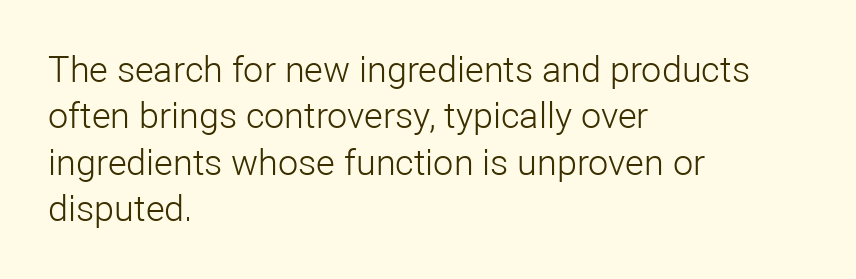
Honestly, the letter spacing is just normal — you wouldn't notice it. The characters are drawn with everyday or finer stroke widths. The line-height multiplier appears to be the usual default. Plain, unruled lines of type. Varying glyph widths throughout — classic text-font behaviour.
